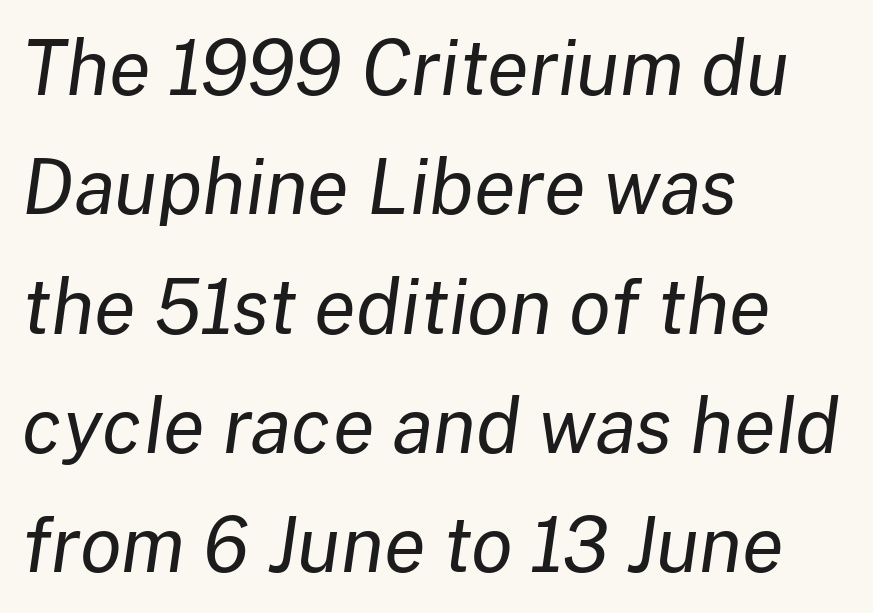
Descender tails drop into unmarked territory. Words appear dense and cohesive because spacing is normal. Horizontal bands of white between lines are of average thickness. Looking at the ascenders, they clearly lean.
